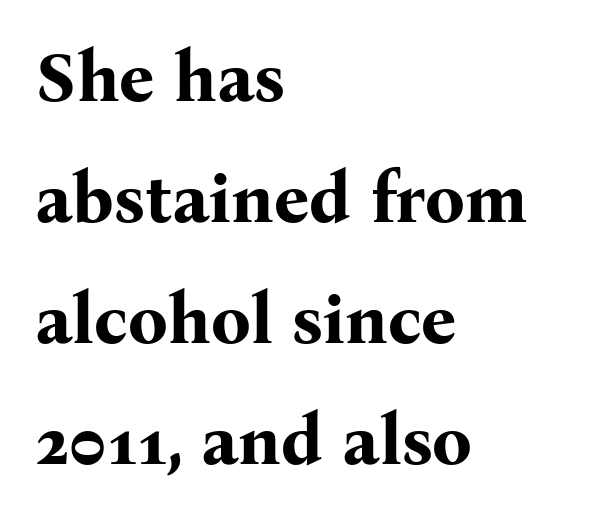
The line texture is even and compact thanks to regular tracking. The rendering shows small feet on the letterforms — a serif design. Descenders are the only things crossing below the line. Horizontal alignment here is leftward, the default for most running prose. Its strokes are broad and dark, the hallmark of bold type.
